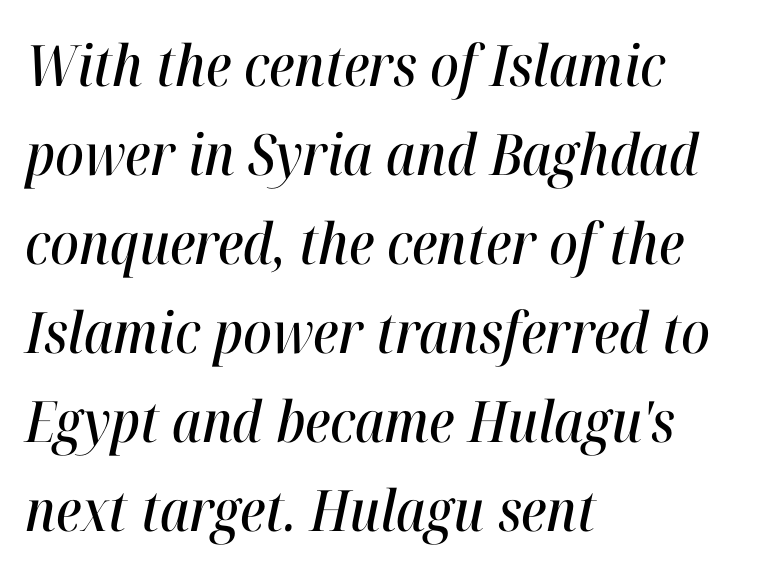
Q: Is the text italic (slanted)? A: Yes, it leans right by about 12 degrees.
Q: Is the text underlined? A: No.
Q: How is the paragraph aligned? A: Left-aligned.
Q: Is the spacing between letters normal or unusually wide? A: Normal.
Q: Is the spacing between lines tight, normal or loose? A: Normal.
Q: Width (condensed, normal, or wide)? A: Condensed.
Q: Stroke contrast? A: High.
Q: x-height? A: Medium.
Q: Monospaced? A: No.
